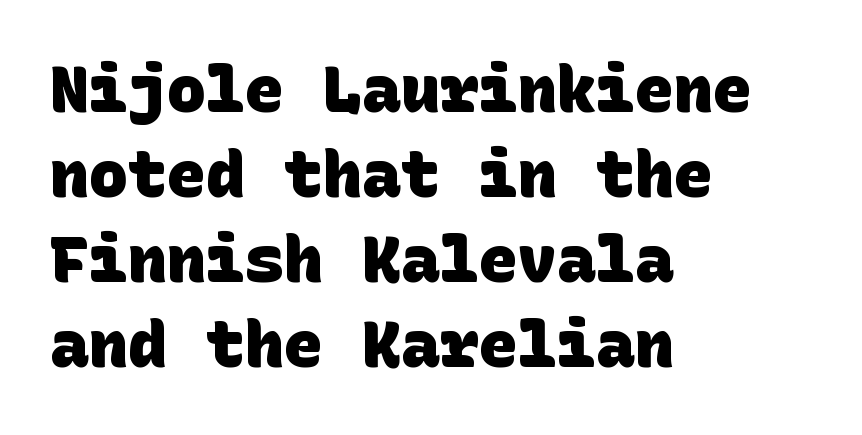
Q: Is the text bold? A: Yes.
Q: Is the typeface a serif or a sans-serif typeface? A: Sans-serif.
Q: Is the text underlined? A: No.
Q: How is the paragraph aligned? A: Left-aligned.
Q: Is the spacing between letters normal or unusually wide? A: Normal.
Q: Is the spacing between lines tight, normal or loose? A: Normal.
Q: Width (condensed, normal, or wide)? A: Normal.
Q: Stroke contrast? A: Low.
Q: x-height? A: Large.
